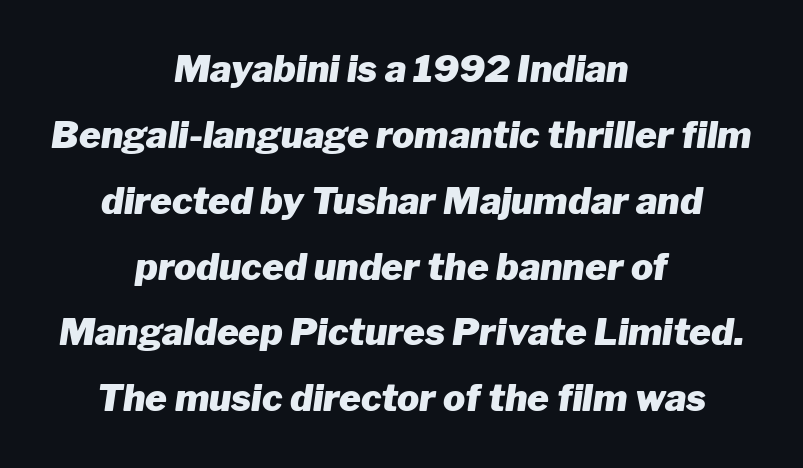
Notice how the passage keeps no hard edge, just a central spine. Nothing unusual about the tracking: characters are spaced as the font intends. Proportional: the letters do not fall into vertical columns. The string is rendered with underlining switched off. Set as a true bold cut, around the 700 mark.
